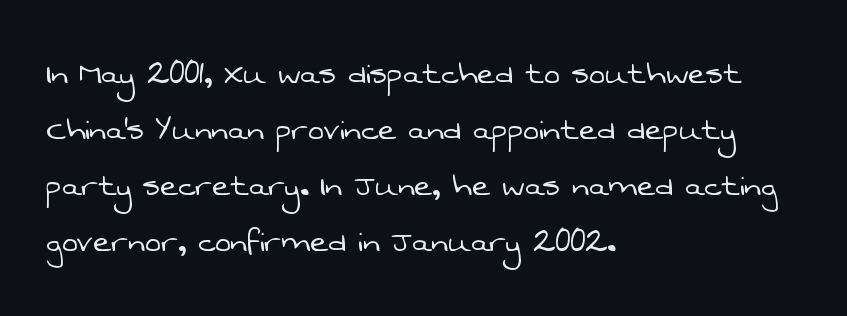
Q: Is the text bold? A: No.
Q: Is the typeface a serif or a sans-serif typeface? A: Sans-serif.
Q: Is the text underlined? A: No.
Q: How is the paragraph aligned? A: Left-aligned.
Q: Is the spacing between letters normal or unusually wide? A: Normal.
Q: Is the spacing between lines tight, normal or loose? A: Normal.
Q: Width (condensed, normal, or wide)? A: Normal.
Q: Stroke contrast? A: Low.
Q: x-height? A: Medium.
Q: Monospaced? A: No.
